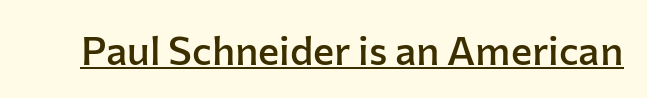
The image shows 40 px semibold sans-serif type, upright; set normal letter spacing, underlined; low stroke contrast and a medium x-height.
